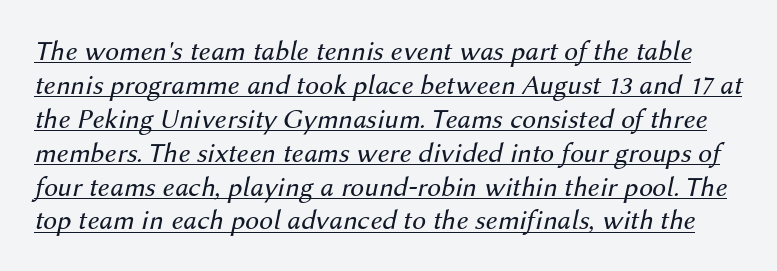
The specimen includes a rule beneath the text block's lines. The glyphs look as if they've been sheared to an angle. Inter-character spacing is left at the font's built-in metrics. Stroke thickness stays within the range of a standard reading face or lighter. The letters advance in unequal steps, a hallmark of proportional type.
